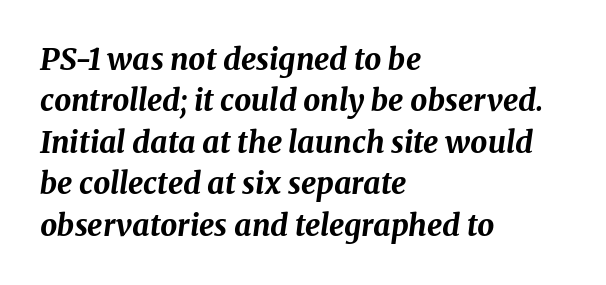
Q: Is the text bold? A: Yes.
Q: Is the text italic (slanted)? A: Yes, it leans right by about 8 degrees.
Q: Is the text underlined? A: No.
Q: How is the paragraph aligned? A: Left-aligned.
Q: Is the spacing between letters normal or unusually wide? A: Normal.
Q: Is the spacing between lines tight, normal or loose? A: Normal.
Q: Width (condensed, normal, or wide)? A: Normal.
Q: Stroke contrast? A: Medium.
Q: x-height? A: Medium.
Q: Monospaced? A: No.
